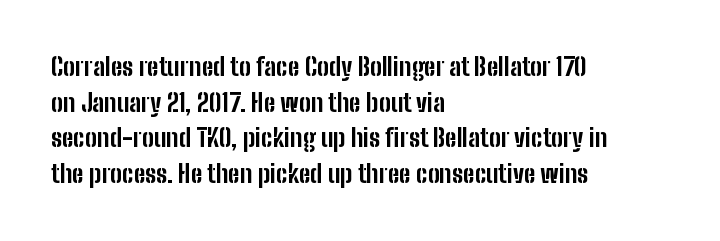
This rendering leaves character spacing at its baseline value. Any mark beneath the type? The region is blank. This is roman type, the default non-slanted kind. Pretty heavy lettering here — definitely bold. Notice how descenders clear the ascenders below comfortably — that's standard leading. All the whitespace from short lines collects on the right.
